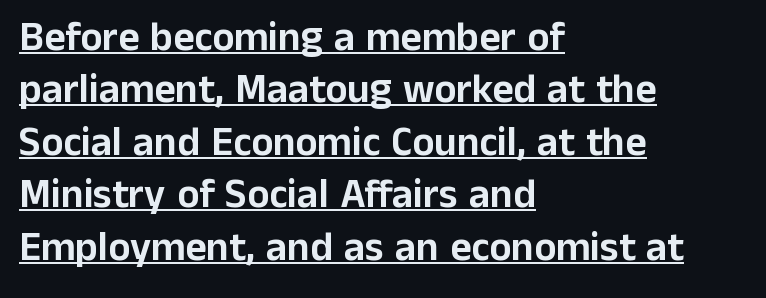
Compared with a centered layout, this one pins lines to the left instead. Spacing verdict: proportional, widths tailored to each character. Standard letterfit; no display-style spreading of the glyphs. Unlike italic type, these characters show no tilt at all. These characters rest on top of a visible drawn line.
